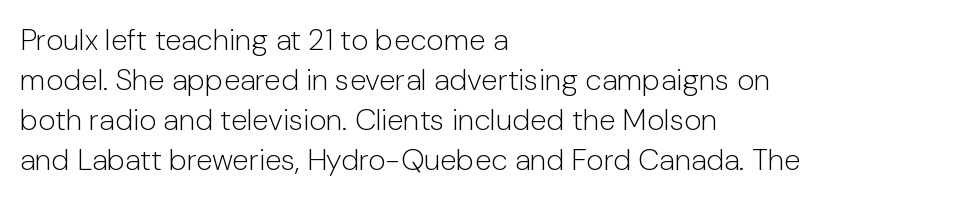
Descenders hang freely into open space. Is there any slant? The stems are plumb. A student would call this left alignment; a typographer would say flush left, rag right. The passage shown is typed in a proportional face where columns would drift. The designer left line spacing at the default.
